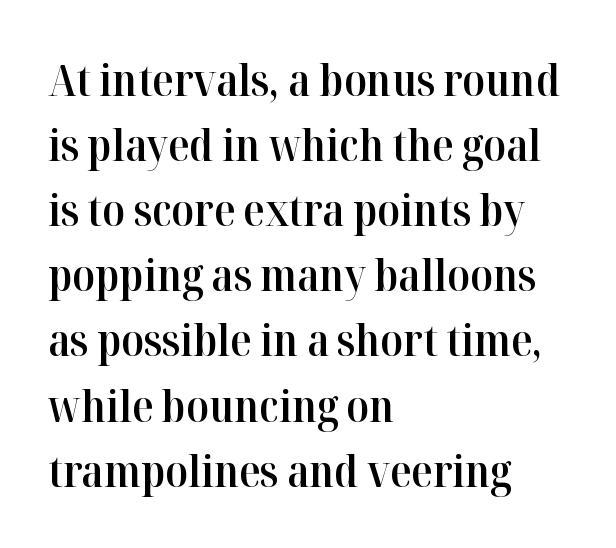
The passage shown is not underscored anywhere. Summary of vertical rhythm: regular, with standard interline spacing. Inter-character spacing is left at the font's built-in metrics. The paragraph has a hard left edge and a soft right edge.
